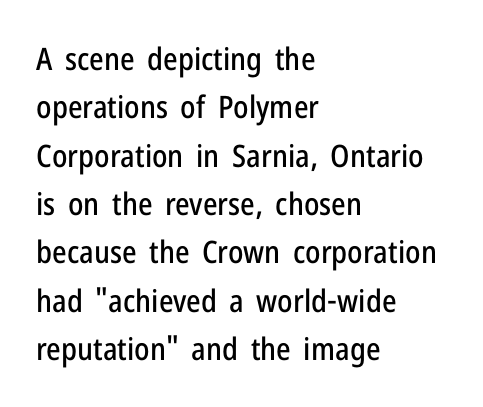
The image shows 31 px condensed sans-serif type, upright; set left-aligned, normal line spacing (1.56x), normal letter spacing, not underlined; low stroke contrast and a medium x-height.
